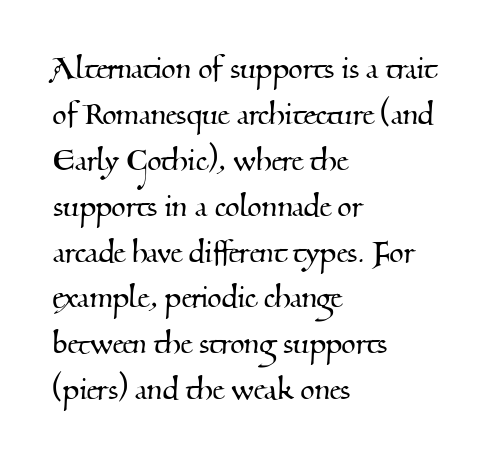
{"serif": "yes", "width": "normal", "stroke_contrast": "medium", "x_height": "small", "monospaced": "no", "underline": "no", "align": "left", "line_spacing_ratio": 1.24, "letter_spacing": "normal", "letter_spacing_em": 0.0, "glyph_px": 37}
